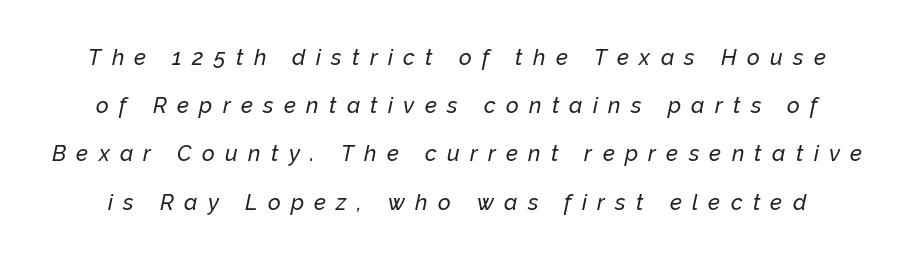
Regarding leading, the lines here are spaced well apart. Words float on clear page, feet unadorned. Honestly, the letter spacing is so wide it's the main thing you notice. Every character sits at an angle, as italics do.
